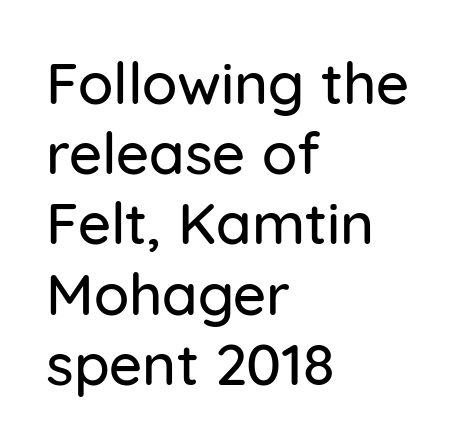
The image shows 58 px sans-serif type, upright; set left-aligned, line spacing 1.21x, normal letter spacing, not underlined; low stroke contrast and a medium x-height.
